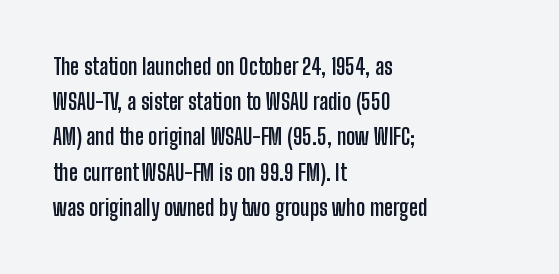
The image shows 22 px bold type, upright; set left-aligned, normal line spacing (1.6x), normal letter spacing, not underlined.
